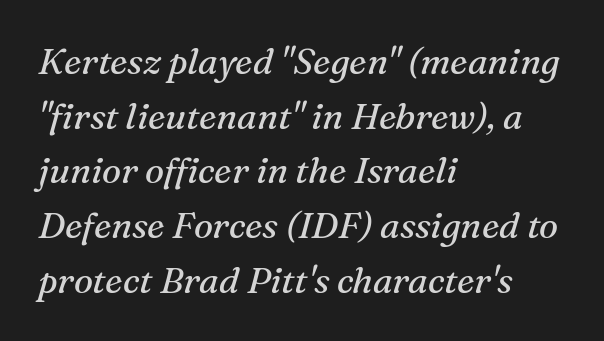
{"serif": "yes", "italic": "yes", "lean": "right", "slant_degrees": 16, "bold": "no", "weight": "regular", "width": "normal", "stroke_contrast": "medium", "x_height": "medium", "monospaced": "no", "underline": "no", "align": "left", "line_spacing": "normal", "line_spacing_ratio": 1.52, "letter_spacing": "normal", "letter_spacing_em": 0.0, "glyph_px": 36}
